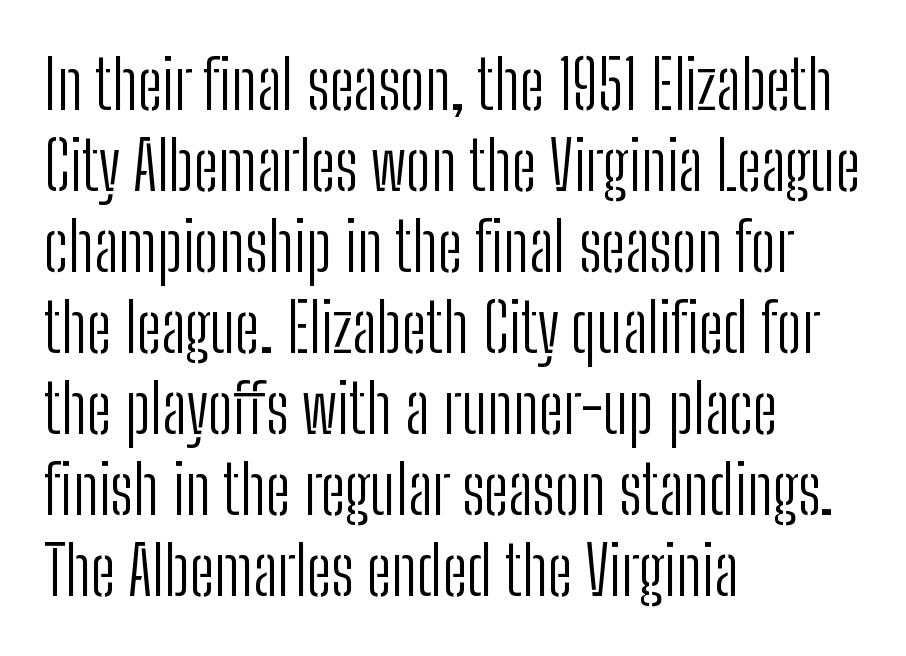
Q: Is the text bold? A: No.
Q: Is the text italic (slanted)? A: No, it is upright.
Q: Is the typeface a serif or a sans-serif typeface? A: Sans-serif.
Q: Is the text underlined? A: No.
Q: How is the paragraph aligned? A: Left-aligned.
Q: Is the spacing between letters normal or unusually wide? A: Normal.
Q: Width (condensed, normal, or wide)? A: Condensed.
Q: Stroke contrast? A: Low.
Q: x-height? A: Medium.
Q: Monospaced? A: No.
